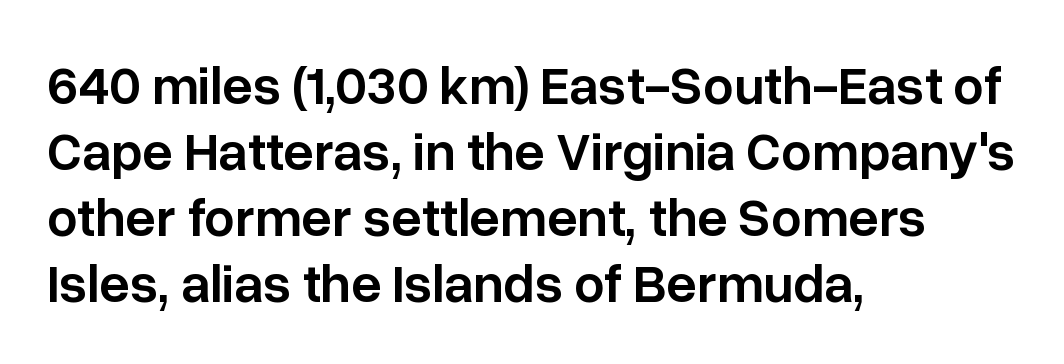
The image shows 54 px semibold sans-serif type, upright; set left-aligned, line spacing 1.22x, normal letter spacing, not underlined; low stroke contrast and a medium x-height.
